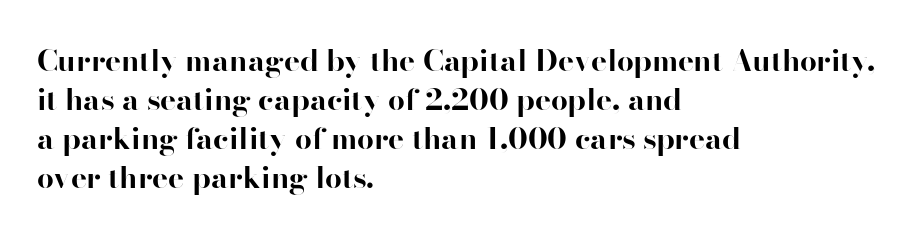
The strokes are fattened all the way to bold. The rag falls on the right side of this text block. Observe the absence of serifs on each vertical stroke in this sample. Do the characters align in a grid? No, the font is proportional. Words float on clear page, feet unadorned. No extra tracking has been applied to these lines.
